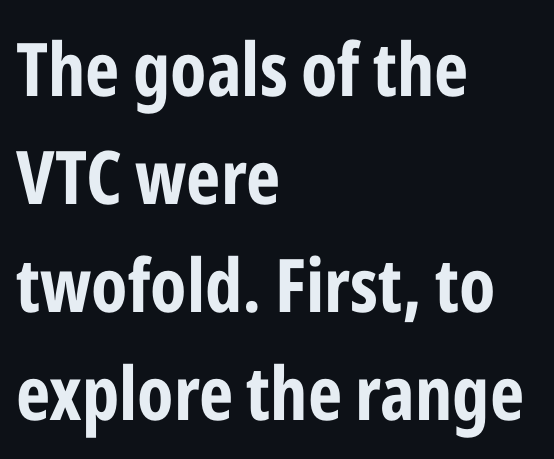
The words here are not underlined. Vertical strokes here are truly vertical. Serifs: no, the terminals of the letterforms are clean. Heavy-handed strokes throughout: this text is bold.
